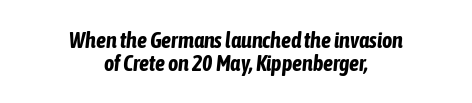
Between one letter and the next there's only the usual sliver of space. The axis of the letterforms is tilted away from vertical. These lines stack symmetrically, like a column narrowing and widening about its center. Beneath every word, the page is bare.
